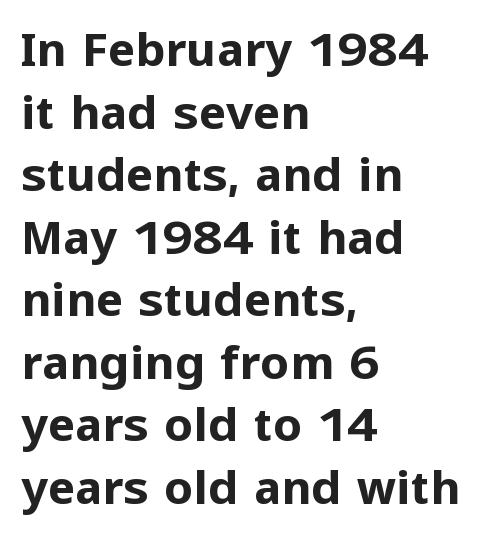
{"serif": "no", "italic": "no", "bold": "yes", "weight": "bold", "width": "normal", "stroke_contrast": "low", "x_height": "medium", "monospaced": "no", "underline": "no", "align": "left", "line_spacing": "normal", "line_spacing_ratio": 1.36, "letter_spacing": "normal", "letter_spacing_em": 0.0, "glyph_px": 46}
